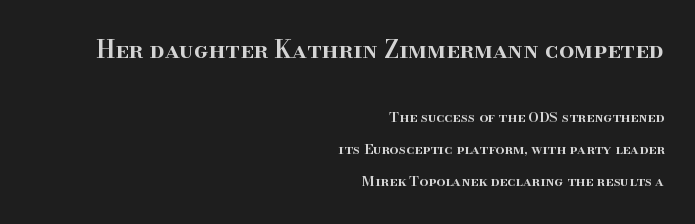
Q: Is the text bold? A: Semi-bold.
Q: Is the text italic (slanted)? A: No, it is upright.
Q: Is the text underlined? A: No.
Q: How is the paragraph aligned? A: Right-aligned.
Q: Is the spacing between letters normal or unusually wide? A: Normal.
Q: Is the spacing between lines tight, normal or loose? A: Loose.
Q: Which block of text is set in a larger size, the first (top) or the second (bottom)? A: The first (top) one.
